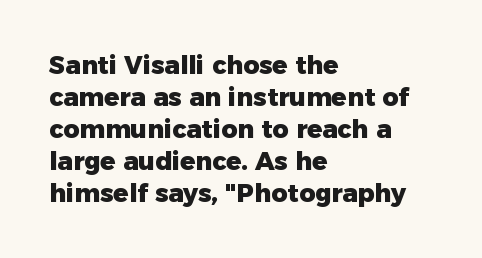
The typesetter chose a ragged-right arrangement here. The line texture is even and compact thanks to regular tracking. Summary of weight: heavy, a full bold. Vertically, the passage feels balanced, rows spaced as you'd expect. In terms of posture, this sample is upright.
